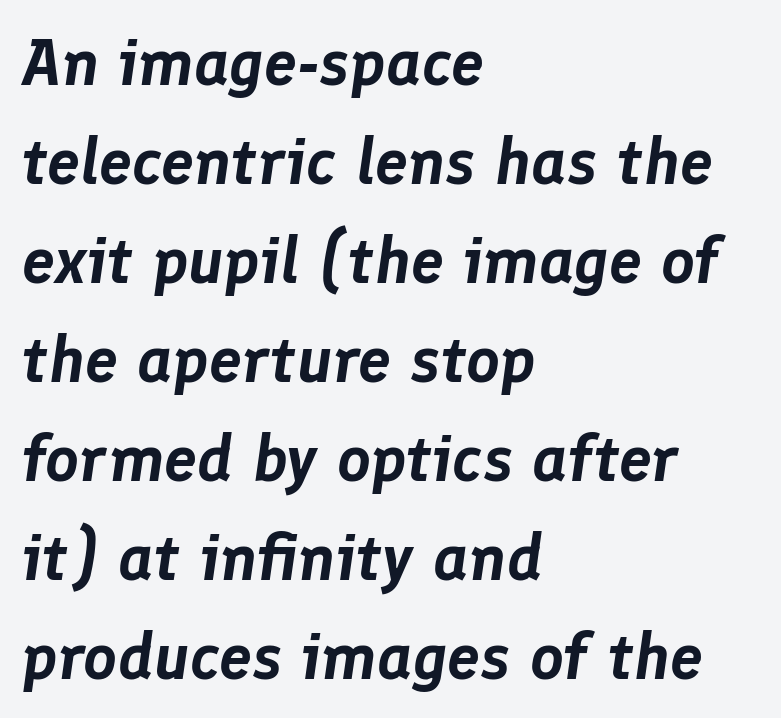
Q: Is the text italic (slanted)? A: Yes, it leans right by about 8 degrees.
Q: Is the text underlined? A: No.
Q: How is the paragraph aligned? A: Left-aligned.
Q: Is the spacing between letters normal or unusually wide? A: Normal.
Q: Is the spacing between lines tight, normal or loose? A: Normal.
Q: Width (condensed, normal, or wide)? A: Normal.
Q: Stroke contrast? A: Low.
Q: x-height? A: Medium.
Q: Monospaced? A: No.
